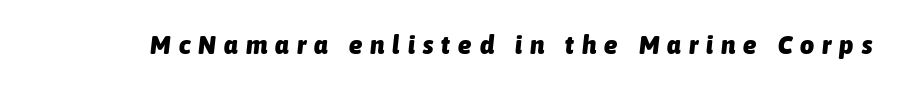
The image shows 27 px bold type, italic (leaning right); set unusually wide letter spacing (+0.3 em), not underlined.
